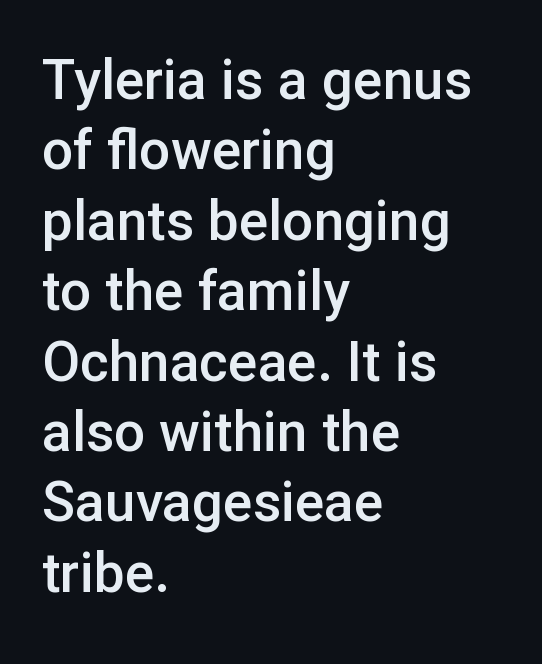
{"serif": "no", "italic": "no", "bold": "semi", "weight": "semibold", "width": "normal", "stroke_contrast": "low", "x_height": "medium", "monospaced": "no", "underline": "no", "align": "left", "line_spacing": "normal", "line_spacing_ratio": 1.28, "letter_spacing": "normal", "letter_spacing_em": 0.0, "glyph_px": 55}
